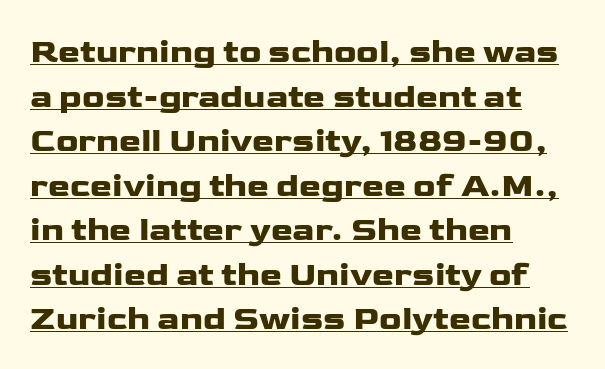
{"serif": "no", "italic": "no", "width": "wide", "stroke_contrast": "low", "x_height": "medium", "monospaced": "no", "underline": "yes", "align": "left", "line_spacing": "normal", "line_spacing_ratio": 1.35, "letter_spacing": "normal", "letter_spacing_em": 0.0, "glyph_px": 33}
